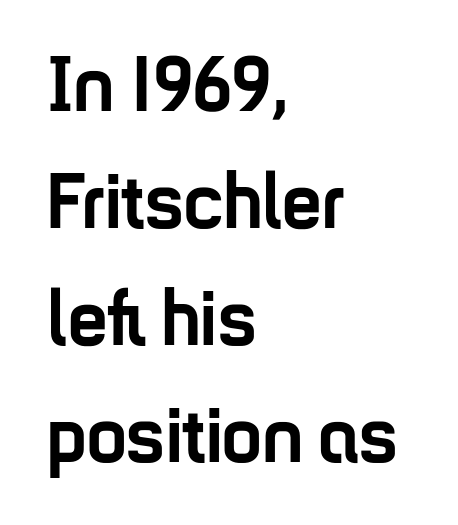
{"serif": "no", "italic": "no", "bold": "yes", "weight": "semibold", "width": "condensed", "stroke_contrast": "low", "x_height": "medium", "monospaced": "no", "underline": "no", "align": "left", "line_spacing": "normal", "line_spacing_ratio": 1.48, "letter_spacing": "normal", "letter_spacing_em": 0.0, "glyph_px": 79}
